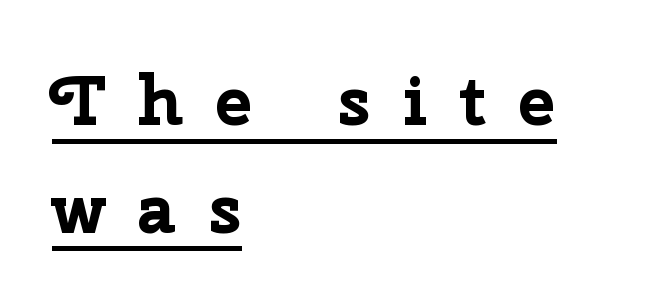
The image shows 71 px bold sans-serif type, upright; set left-aligned, normal line spacing (1.52x), unusually wide letter spacing (+0.44 em), underlined; low stroke contrast and a medium x-height.
